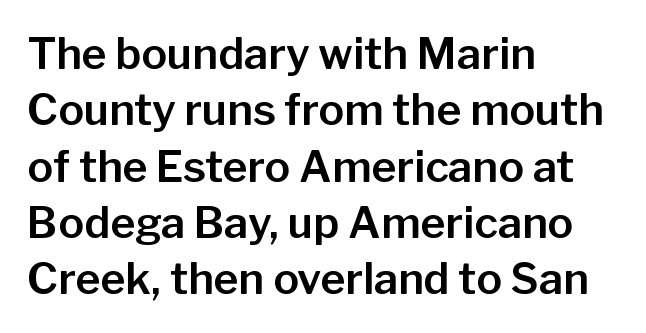
{"serif": "no", "italic": "no", "width": "normal", "stroke_contrast": "low", "x_height": "medium", "monospaced": "no", "underline": "no", "align": "left", "line_spacing": "normal", "line_spacing_ratio": 1.31, "letter_spacing": "normal", "letter_spacing_em": 0.0, "glyph_px": 43}
